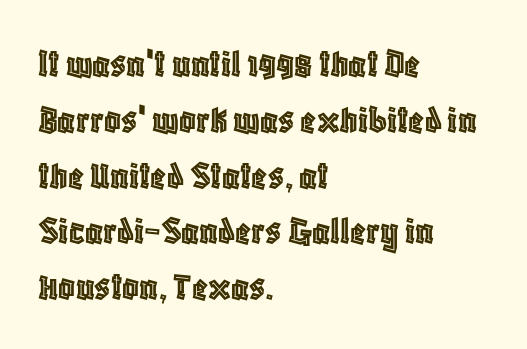
{"italic": "no", "width": "condensed", "x_height": "large", "monospaced": "no", "underline": "no", "align": "left", "line_spacing": "normal", "line_spacing_ratio": 1.36, "letter_spacing": "normal", "letter_spacing_em": 0.0, "glyph_px": 41}
